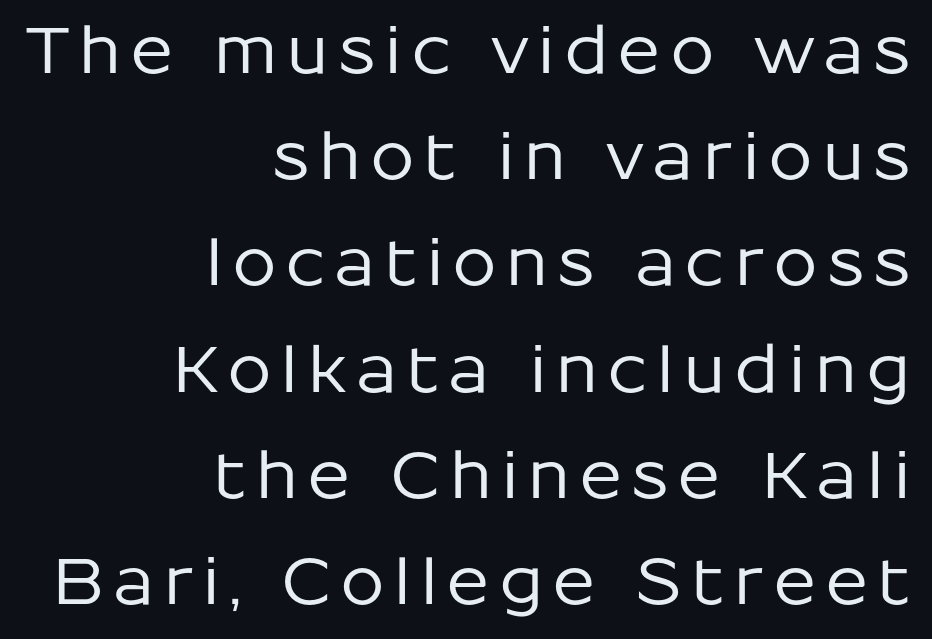
{"serif": "no", "italic": "no", "width": "normal", "stroke_contrast": "low", "x_height": "medium", "monospaced": "no", "underline": "no", "align": "right", "line_spacing": "normal", "line_spacing_ratio": 1.66, "glyph_px": 64}
